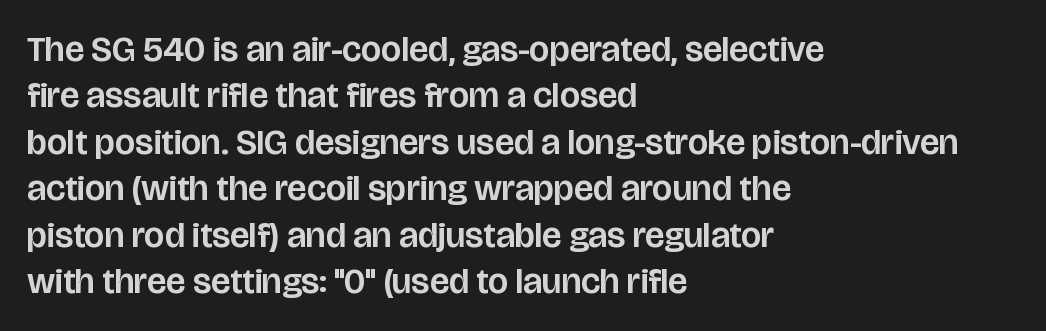
The image shows 36 px sans-serif type, upright; set left-aligned, normal line spacing (1.29x), normal letter spacing, not underlined; low stroke contrast and a large x-height.
